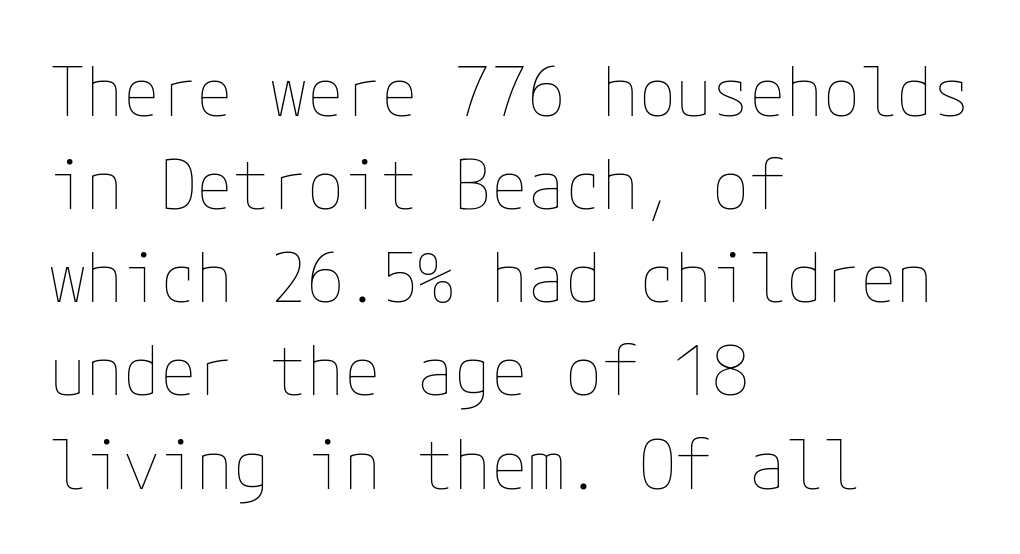
{"italic": "no", "bold": "no", "weight": "thin", "width": "normal", "stroke_contrast": "low", "x_height": "medium", "underline": "no", "align": "left", "line_spacing": "normal", "line_spacing_ratio": 1.39, "letter_spacing": "normal", "letter_spacing_em": 0.0, "glyph_px": 67}
